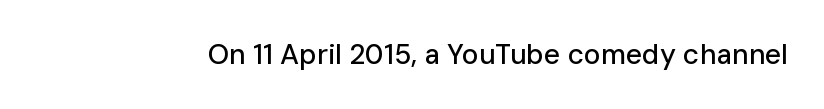
{"serif": "no", "italic": "no", "width": "normal", "stroke_contrast": "low", "x_height": "medium", "monospaced": "no", "underline": "no", "letter_spacing": "normal", "letter_spacing_em": 0.0, "glyph_px": 28}
